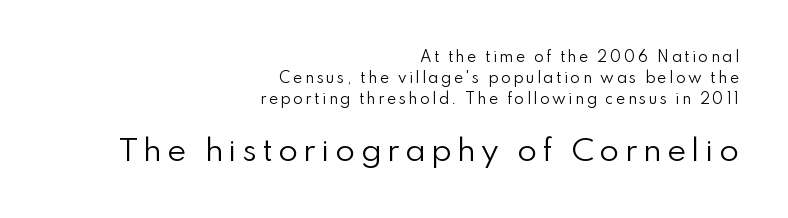
Reading top to bottom, the characters get bigger at the block break. The passage shown stacks its lines at a standard gap. The face used here is a sans, in the tradition of grotesques and geometrics. Note the varied advance widths — an 'i' is clearly narrower than an 'm'.
